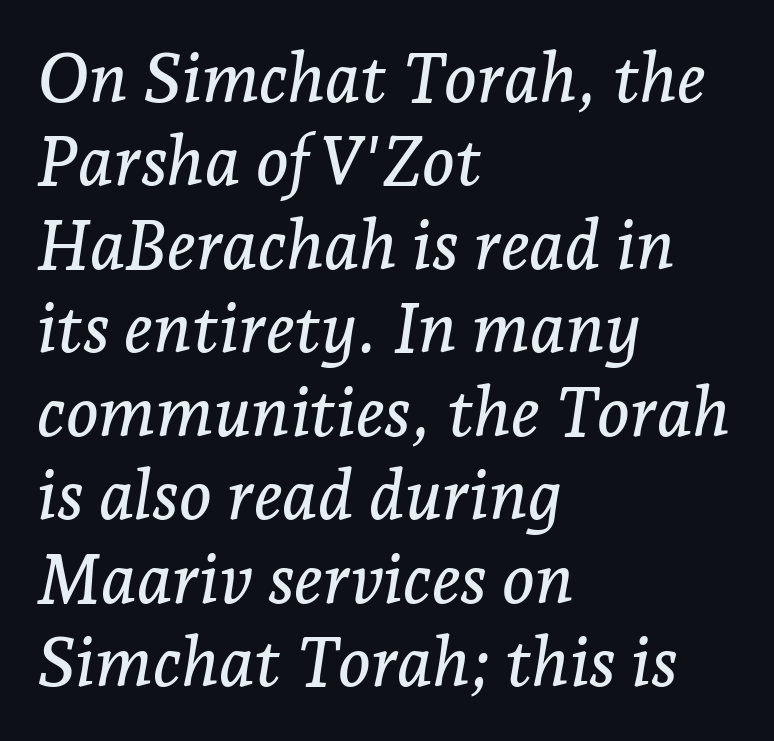
{"serif": "yes", "italic": "yes", "lean": "right", "slant_degrees": 7, "width": "normal", "stroke_contrast": "low", "x_height": "medium", "monospaced": "no", "underline": "no", "align": "left", "line_spacing_ratio": 1.21, "letter_spacing": "normal", "letter_spacing_em": 0.0, "glyph_px": 69}
